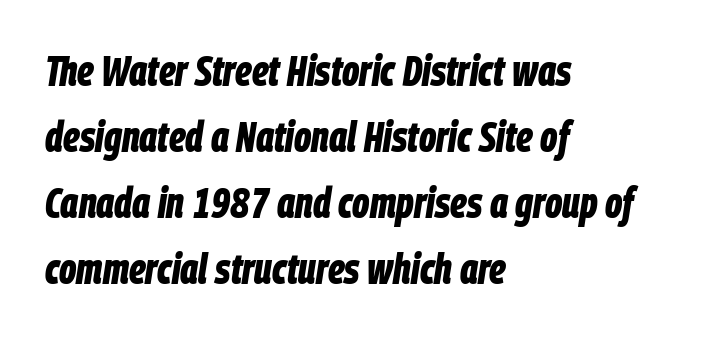
{"italic": "yes", "lean": "right", "slant_degrees": 9, "bold": "yes", "weight": "bold", "width": "condensed", "stroke_contrast": "low", "x_height": "large", "monospaced": "no", "underline": "no", "align": "left", "line_spacing": "normal", "line_spacing_ratio": 1.57, "letter_spacing": "normal", "letter_spacing_em": 0.0, "glyph_px": 42}
